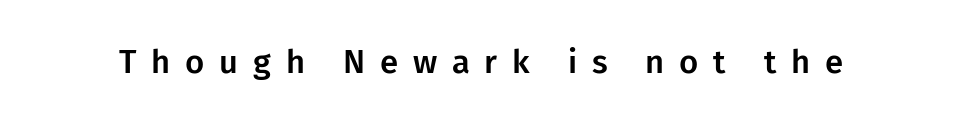
{"serif": "no", "italic": "no", "width": "normal", "stroke_contrast": "low", "x_height": "medium", "monospaced": "no", "underline": "no", "letter_spacing": "wide", "letter_spacing_em": 0.45, "glyph_px": 33}
